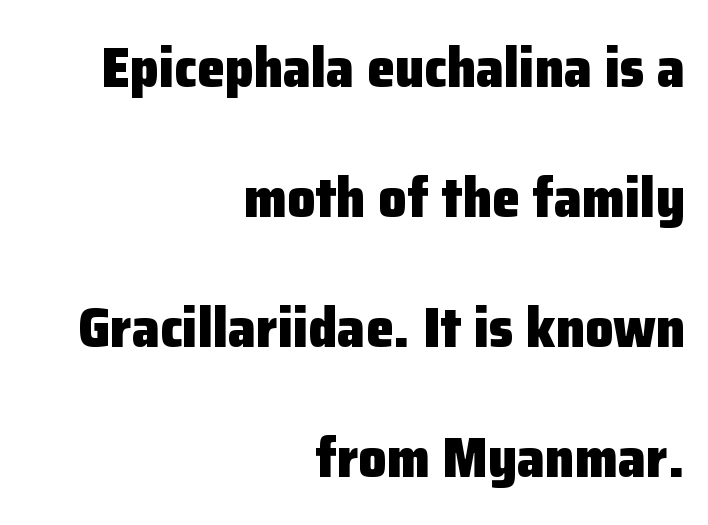
The image shows 56 px heavy sans-serif type, upright; set right-aligned, loose line spacing (2.32x), normal letter spacing, not underlined; low stroke contrast and a medium x-height.
